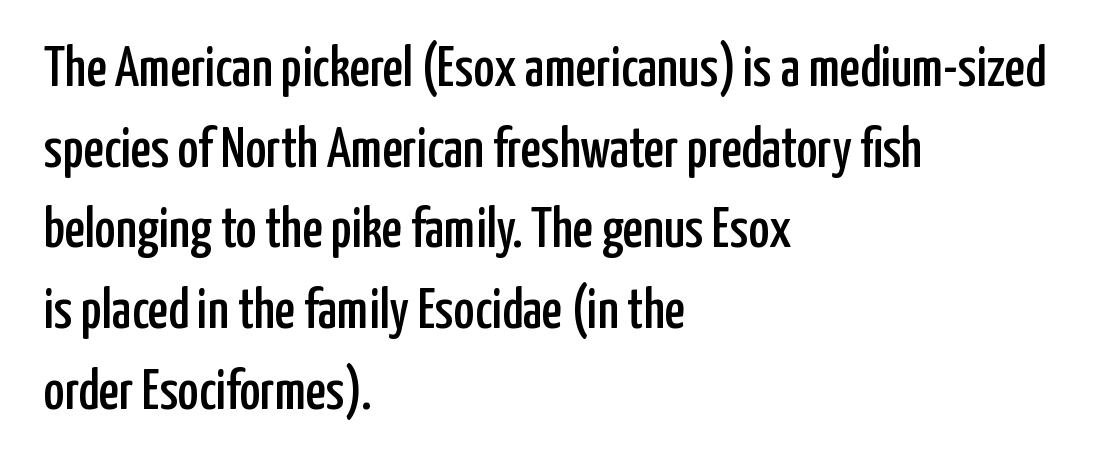
The image shows 56 px condensed sans-serif type, upright; set left-aligned, normal line spacing (1.44x), normal letter spacing, not underlined; low stroke contrast and a medium x-height.
